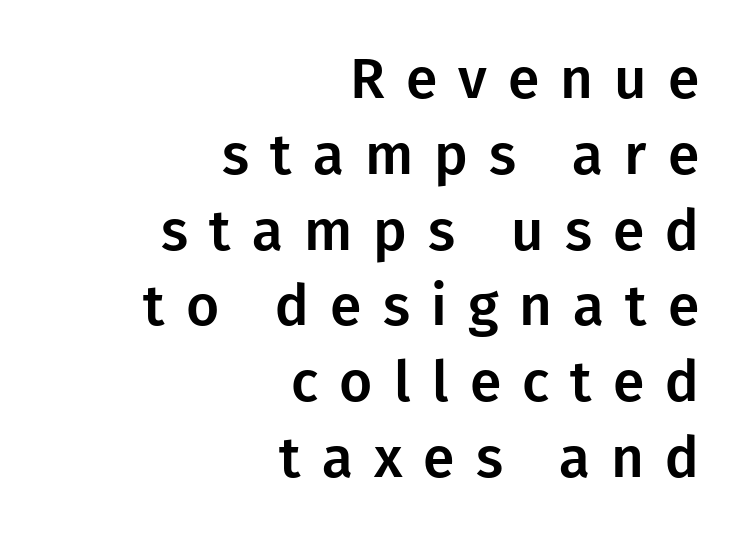
The image shows 57 px sans-serif type, upright; set right-aligned, normal line spacing (1.33x), unusually wide letter spacing (+0.37 em), not underlined; low stroke contrast and a medium x-height.
